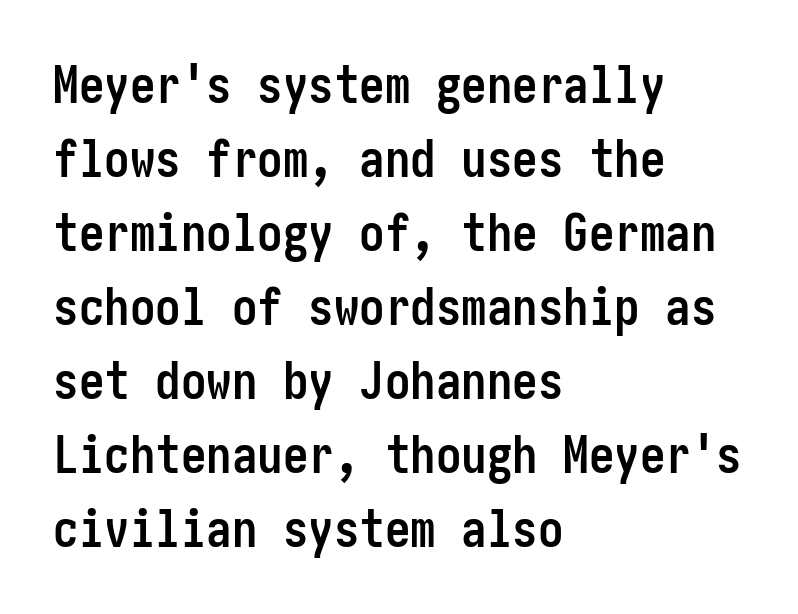
The image shows 51 px semibold, condensed sans-serif type, upright; set left-aligned, normal line spacing (1.45x), normal letter spacing, not underlined; low stroke contrast and a medium x-height.
